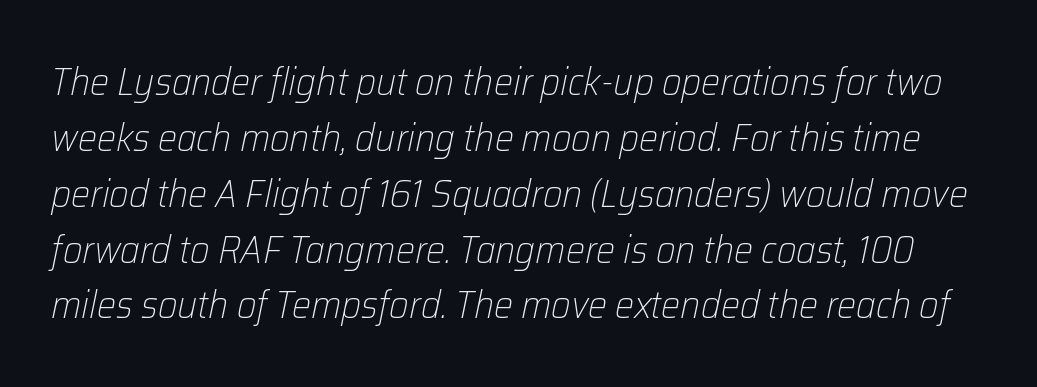
Q: Is the text bold? A: No.
Q: Is the text italic (slanted)? A: Yes, it leans right by about 12 degrees.
Q: Is the text underlined? A: No.
Q: Is the spacing between letters normal or unusually wide? A: Normal.
Q: Is the spacing between lines tight, normal or loose? A: Normal.
Q: Width (condensed, normal, or wide)? A: Normal.
Q: Stroke contrast? A: Low.
Q: x-height? A: Medium.
Q: Monospaced? A: No.
